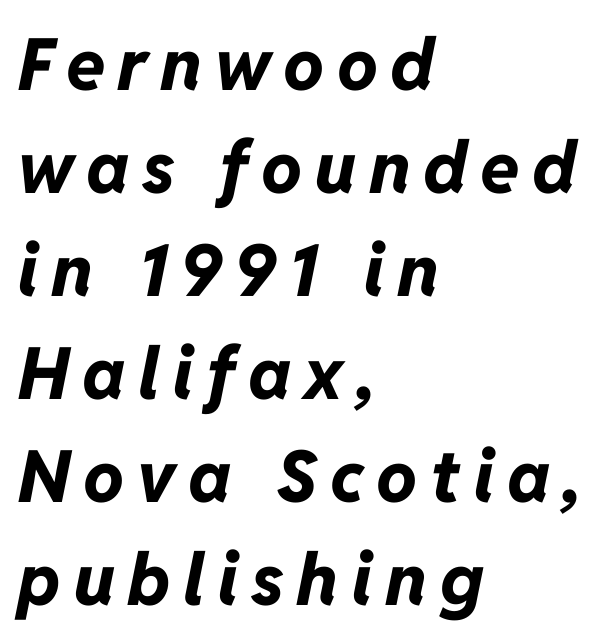
The image shows 72 px bold type, italic (leaning right); set left-aligned, normal line spacing (1.43x), not underlined; low stroke contrast and a medium x-height.
